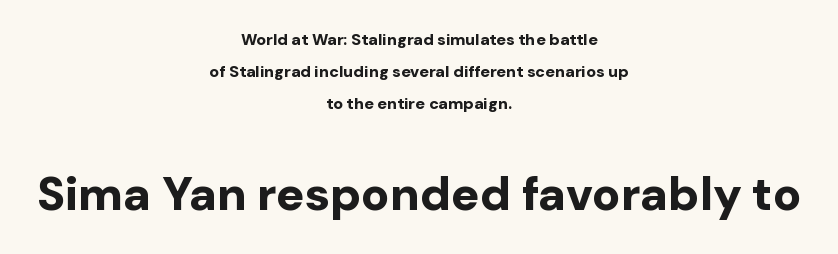
The image shows 47 px bold sans-serif type, upright; set centered, loose line spacing (2.0x), normal letter spacing, not underlined; the second (bottom) block is 2.94x larger; low stroke contrast and a medium x-height.
